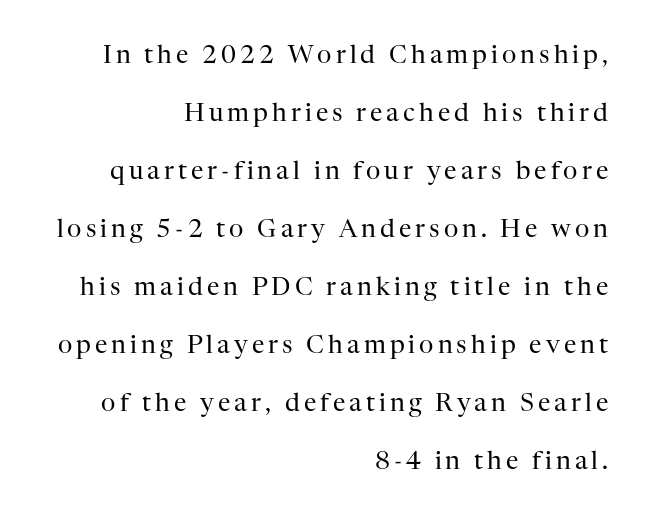
{"italic": "no", "bold": "no", "underline": "no", "align": "right", "line_spacing": "loose", "line_spacing_ratio": 2.32, "glyph_px": 25}
